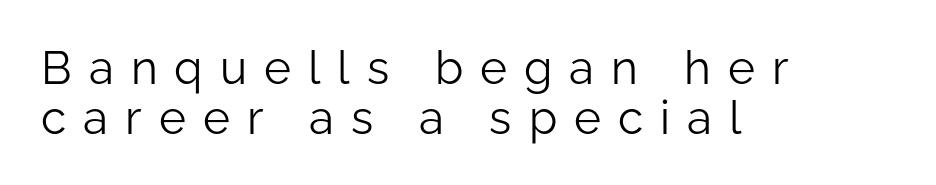
A clean baseline with only descenders dipping below it. The rendering uses natural spacing where letterforms have individual widths. Note: no serifs on the glyphs. In terms of leading, this rendering errs on the cramped side. The characters are drawn with everyday or finer stroke widths.
